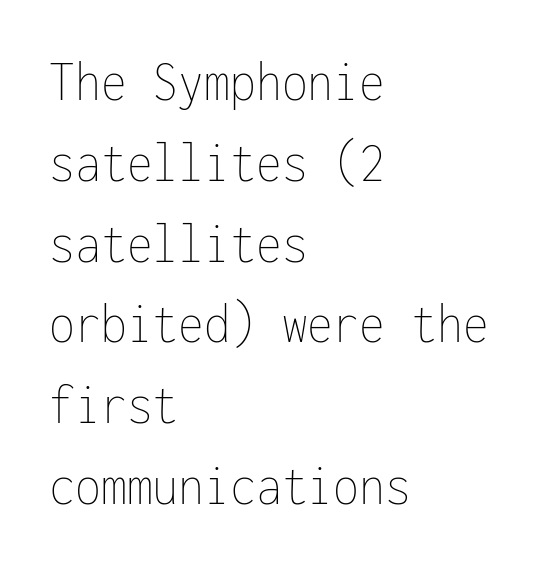
The strokes carry an ordinary text weight at most. Posture: upright roman. Notice how descenders clear the ascenders below comfortably — that's standard leading. The passage shown is typed in a monospace face where columns stay perfectly aligned.
